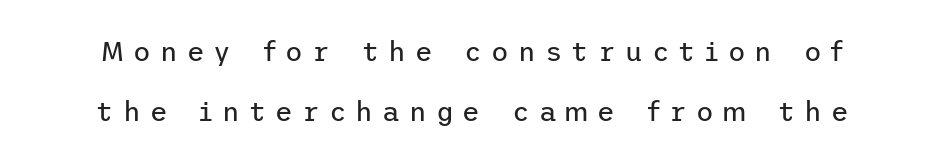
Q: Is the text bold? A: No.
Q: Is the text italic (slanted)? A: No, it is upright.
Q: Is the text underlined? A: No.
Q: Is the spacing between letters normal or unusually wide? A: Unusually wide.
Q: Is the spacing between lines tight, normal or loose? A: Loose.
